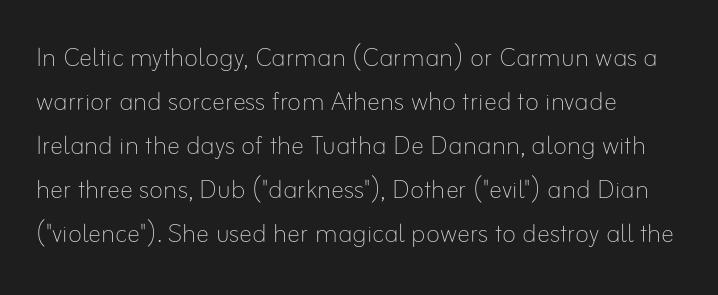
Reading down the block, your eye returns to a fixed left position each line. Default kerning and tracking; the words read as compact shapes. The baseline area is clear. No extra ink here — the face is not bold. The rendering uses natural spacing where letterforms have individual widths. In terms of leading, this rendering sits right in the middle.
